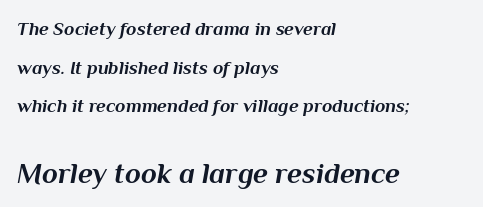
Q: Is the text bold? A: Yes.
Q: Is the text italic (slanted)? A: Yes, it leans right by about 10 degrees.
Q: Is the text underlined? A: No.
Q: How is the paragraph aligned? A: Left-aligned.
Q: Is the spacing between letters normal or unusually wide? A: Normal.
Q: Is the spacing between lines tight, normal or loose? A: Loose.
Q: Which block of text is set in a larger size, the first (top) or the second (bottom)? A: The second (bottom) one.
Q: Width (condensed, normal, or wide)? A: Normal.
Q: Stroke contrast? A: Medium.
Q: x-height? A: Medium.
Q: Monospaced? A: No.
